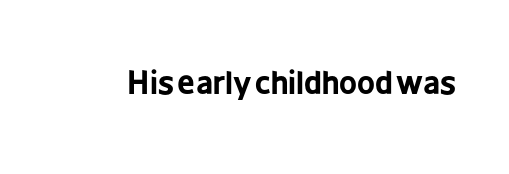
The image shows 31 px bold, condensed sans-serif type, upright; set normal letter spacing, not underlined; low stroke contrast and a medium x-height.
